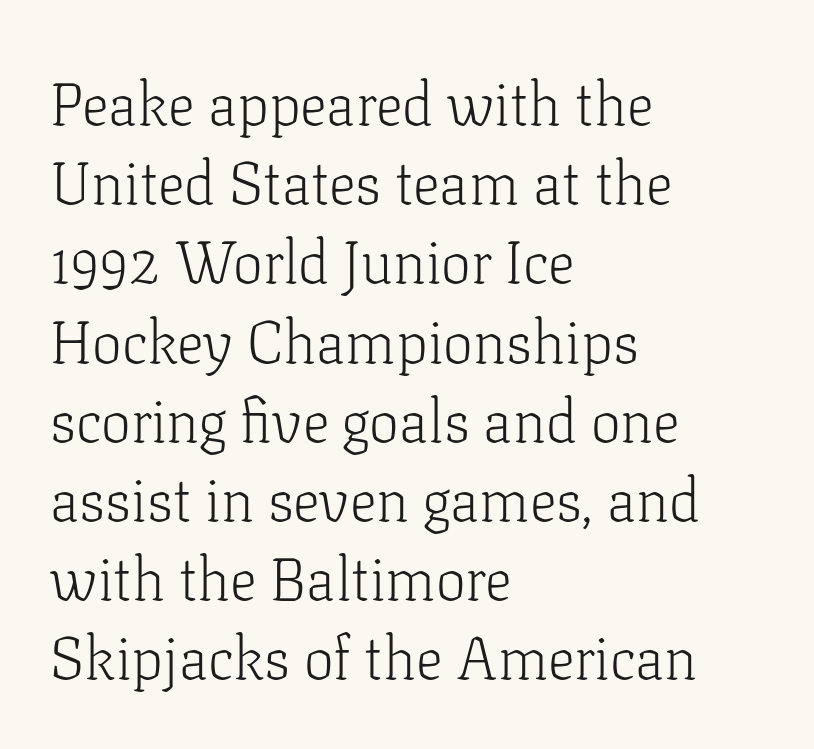
The image shows 60 px light serif type, upright; set left-aligned, normal line spacing (1.32x), normal letter spacing, not underlined; low stroke contrast and a medium x-height.
